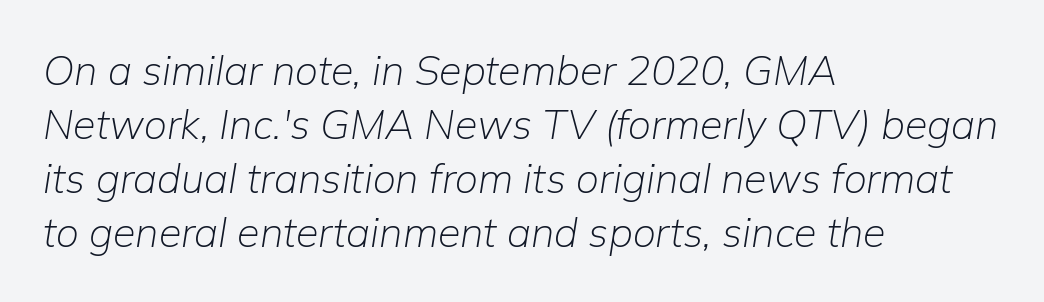
Q: Is the text bold? A: No.
Q: Is the text italic (slanted)? A: Yes, it leans right by about 9 degrees.
Q: Is the text underlined? A: No.
Q: How is the paragraph aligned? A: Left-aligned.
Q: Is the spacing between letters normal or unusually wide? A: Normal.
Q: Is the spacing between lines tight, normal or loose? A: Normal.
Q: Width (condensed, normal, or wide)? A: Normal.
Q: Stroke contrast? A: Low.
Q: x-height? A: Medium.
Q: Monospaced? A: No.
